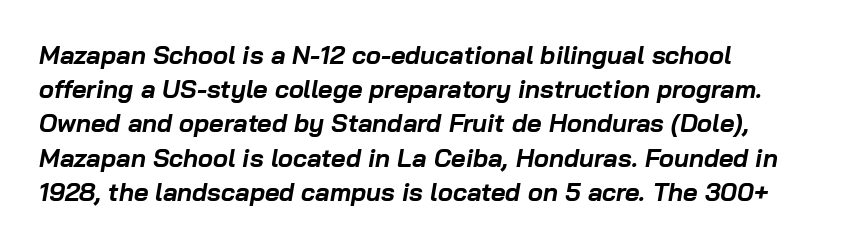
The image shows 25 px bold type, italic (leaning right); set left-aligned, normal line spacing (1.37x), normal letter spacing, not underlined.
